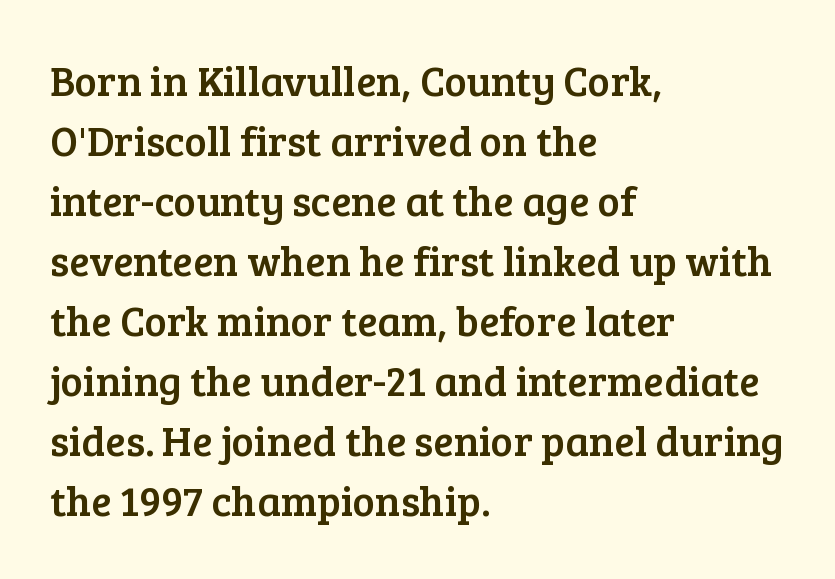
Varying glyph widths throughout — classic text-font behaviour. Upright lettering throughout. These lines are set flush left with a ragged right edge. The strip under each line holds only bare page. Students, note that the glyphs here touch the page at normal intervals.
